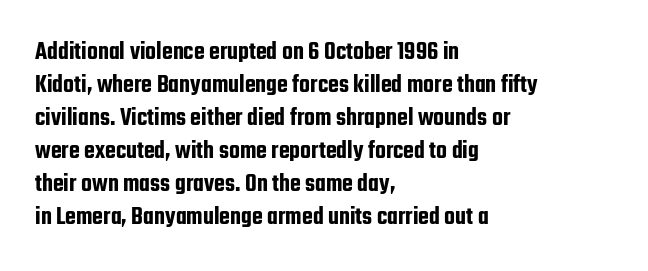
The image shows 25 px text type, upright; set left-aligned, normal line spacing (1.32x), normal letter spacing, not underlined.
